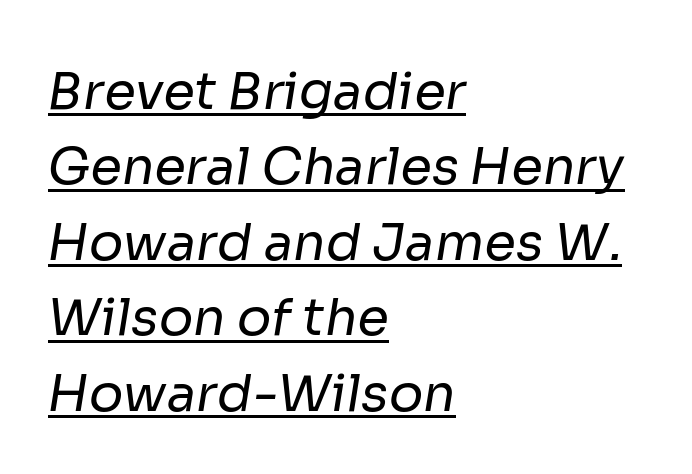
The image shows 51 px regular-weight sans-serif type; set left-aligned, normal line spacing (1.48x), normal letter spacing, underlined; low stroke contrast and a medium x-height.
